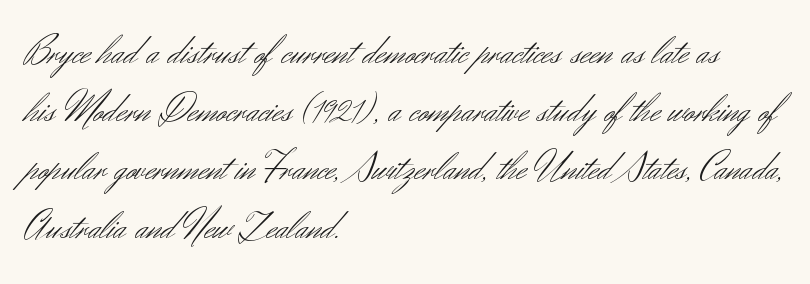
{"serif": "no", "bold": "no", "weight": "light", "width": "normal", "stroke_contrast": "medium", "x_height": "small", "monospaced": "no", "underline": "no", "align": "left", "line_spacing": "normal", "line_spacing_ratio": 1.42, "letter_spacing": "normal", "letter_spacing_em": 0.0, "glyph_px": 41}
